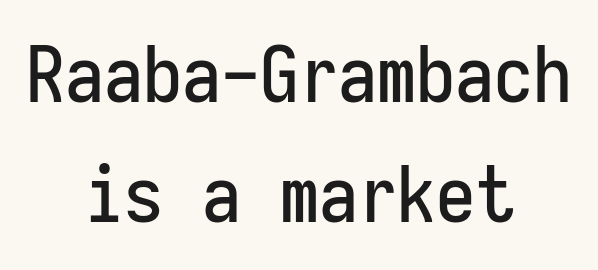
{"serif": "no", "italic": "no", "width": "condensed", "stroke_contrast": "low", "x_height": "medium", "monospaced": "yes", "underline": "no", "align": "center", "line_spacing": "normal", "line_spacing_ratio": 1.54, "letter_spacing": "normal", "letter_spacing_em": 0.0, "glyph_px": 78}
